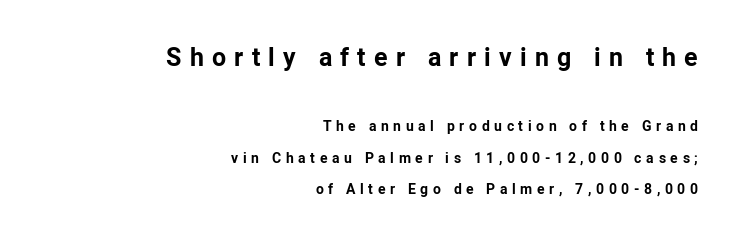
Q: Is the text bold? A: Yes.
Q: Is the text italic (slanted)? A: No, it is upright.
Q: Is the text underlined? A: No.
Q: How is the paragraph aligned? A: Right-aligned.
Q: Is the spacing between letters normal or unusually wide? A: Unusually wide.
Q: Is the spacing between lines tight, normal or loose? A: Loose.
Q: Which block of text is set in a larger size, the first (top) or the second (bottom)? A: The first (top) one.
